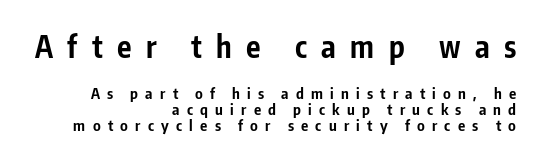
The image shows 30 px bold, condensed sans-serif type, upright; set right-aligned, tight line spacing (1.06x), unusually wide letter spacing (+0.48 em), not underlined; the first (top) block is 2.0x larger; low stroke contrast and a medium x-height.
